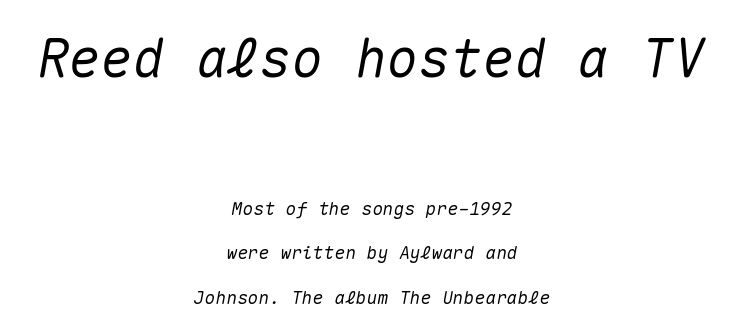
The image shows 53 px text type, italic (leaning right), monospaced; set centered, loose line spacing (2.48x), normal letter spacing, not underlined; the first (top) block is 2.94x larger; medium stroke contrast and a medium x-height.
